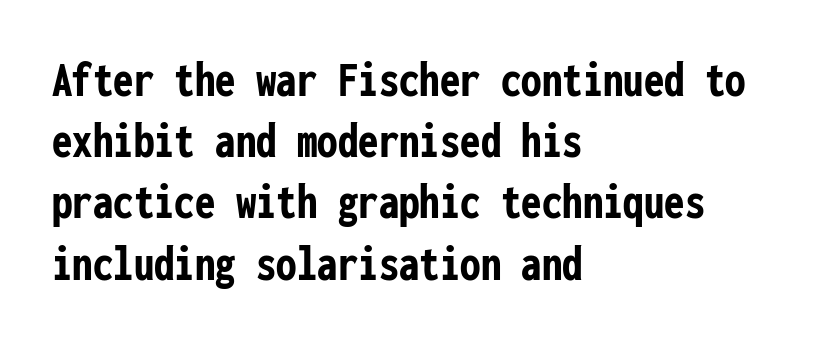
Q: Is the text bold? A: Yes.
Q: Is the text italic (slanted)? A: No, it is upright.
Q: Is the typeface a serif or a sans-serif typeface? A: Sans-serif.
Q: Is the text underlined? A: No.
Q: How is the paragraph aligned? A: Left-aligned.
Q: Is the spacing between letters normal or unusually wide? A: Normal.
Q: Width (condensed, normal, or wide)? A: Condensed.
Q: Stroke contrast? A: Low.
Q: x-height? A: Medium.
Q: Monospaced? A: Yes.
